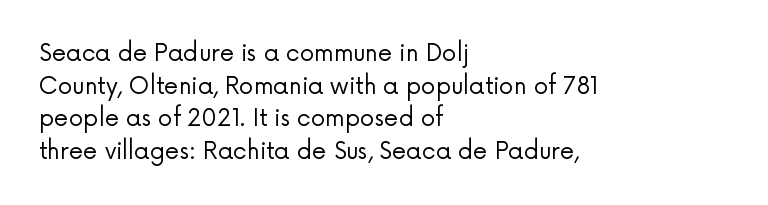
The image shows 23 px text type, upright; set left-aligned, normal line spacing (1.42x), normal letter spacing, not underlined.
